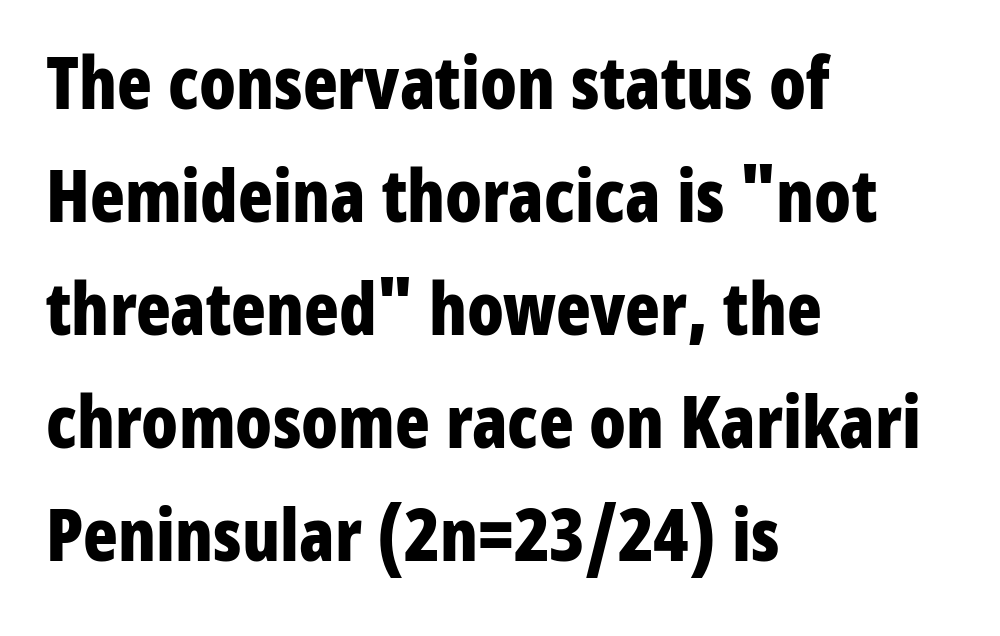
The image shows 72 px bold, condensed sans-serif type, upright; set left-aligned, normal line spacing (1.57x), normal letter spacing, not underlined; low stroke contrast and a medium x-height.
